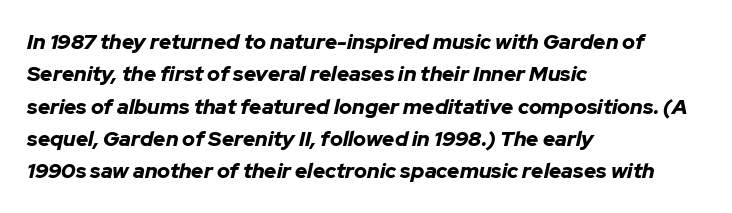
{"italic": "yes", "lean": "right", "slant_degrees": 12, "bold": "yes", "underline": "no", "align": "left", "line_spacing": "normal", "line_spacing_ratio": 1.54, "letter_spacing": "normal", "letter_spacing_em": 0.0, "glyph_px": 21}
